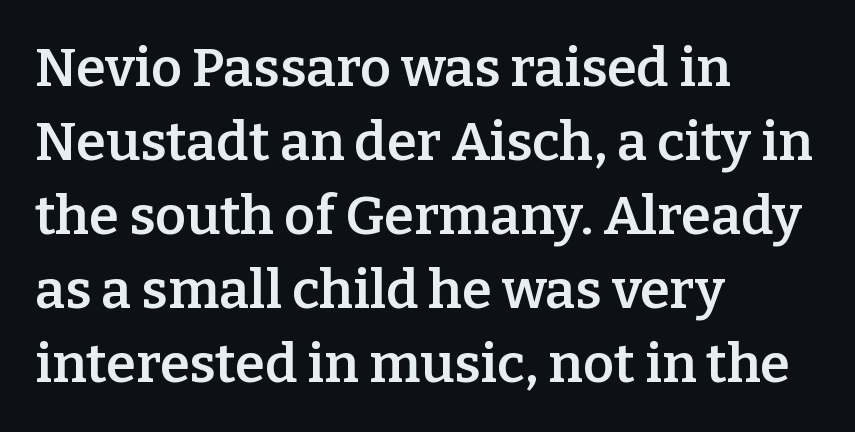
Q: Is the text bold? A: Semi-bold.
Q: Is the text italic (slanted)? A: No, it is upright.
Q: Is the typeface a serif or a sans-serif typeface? A: Serif.
Q: Is the text underlined? A: No.
Q: How is the paragraph aligned? A: Left-aligned.
Q: Is the spacing between letters normal or unusually wide? A: Normal.
Q: Is the spacing between lines tight, normal or loose? A: Normal.
Q: Width (condensed, normal, or wide)? A: Normal.
Q: Stroke contrast? A: Low.
Q: x-height? A: Medium.
Q: Monospaced? A: No.
